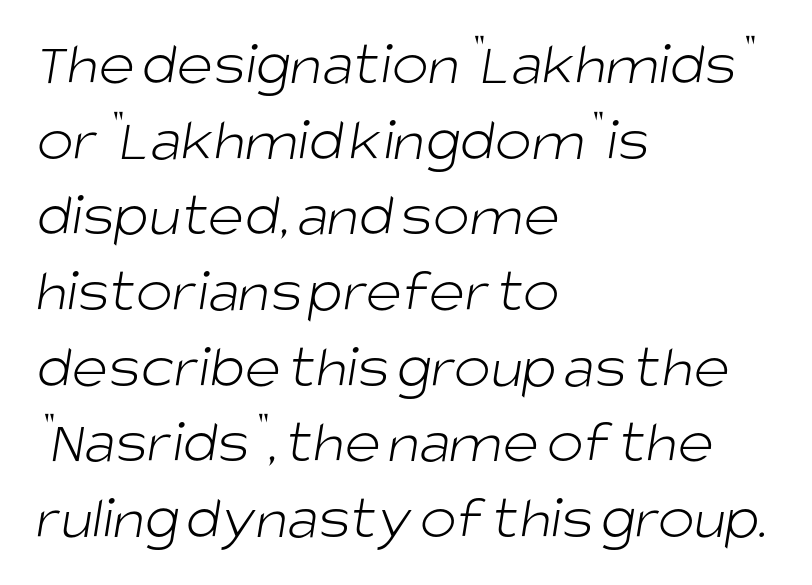
Horizontal alignment here is leftward, the default for most running prose. Bold? No — there's no thickening of the strokes. Think of a printed novel: that variable character pitch is what you see here. Letterform terminals end flat and unadorned throughout the passage.
